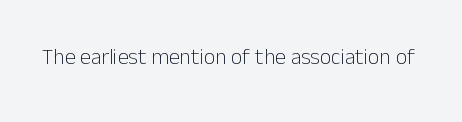
The space directly below the letters is spotless. Quick note: not italic, upright. The line texture is even and compact thanks to regular tracking. These glyphs show unthickened strokes, regular width or finer.
